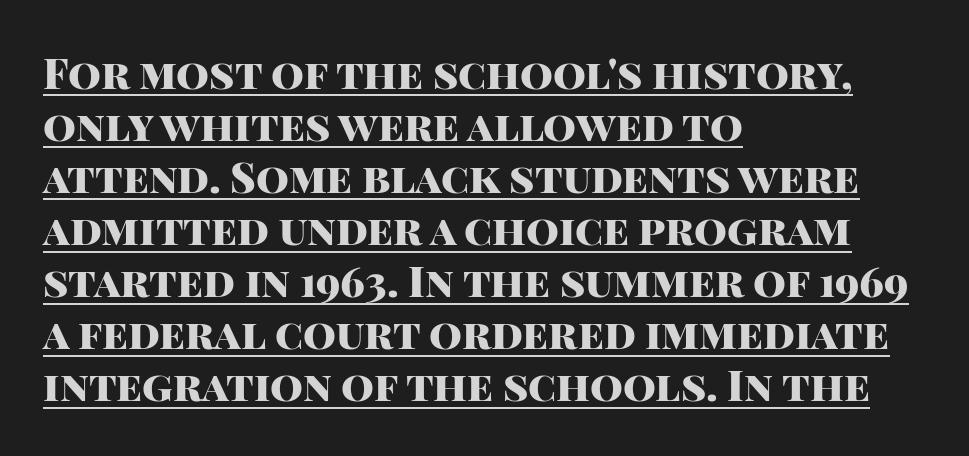
The image shows 42 px heavy sans-serif type, upright; set left-aligned, line spacing 1.24x, normal letter spacing, underlined; high stroke contrast and a large x-height.
